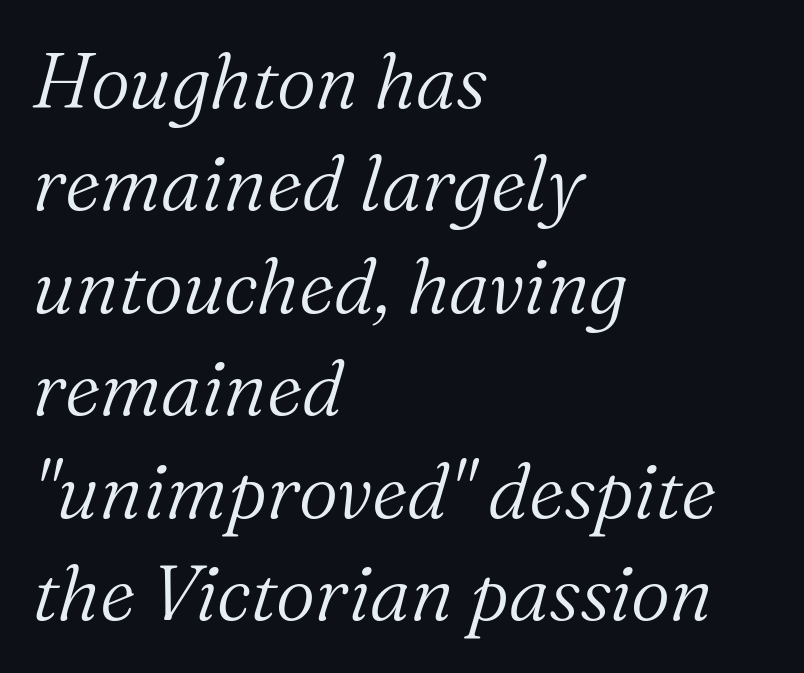
The image shows 77 px light serif type, italic (leaning right); set left-aligned, normal line spacing (1.33x), normal letter spacing, not underlined; medium stroke contrast and a medium x-height.
